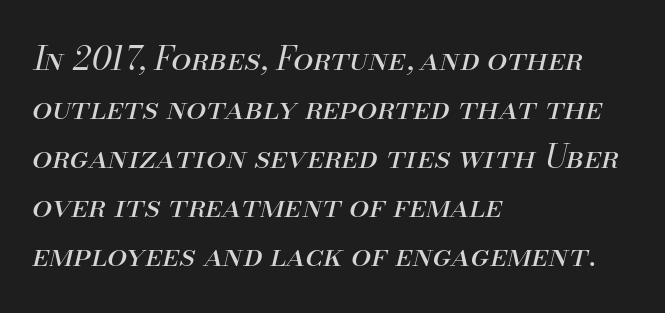
{"italic": "yes", "lean": "right", "slant_degrees": 13, "bold": "no", "weight": "regular", "width": "normal", "stroke_contrast": "medium", "x_height": "small", "monospaced": "no", "underline": "no", "align": "left", "line_spacing": "normal", "line_spacing_ratio": 1.53, "letter_spacing": "normal", "letter_spacing_em": 0.0, "glyph_px": 32}
